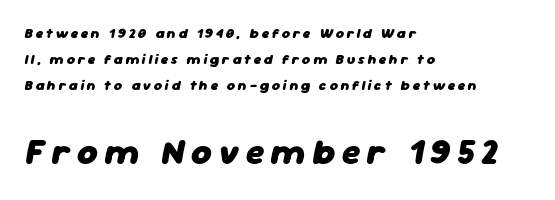
Q: Is the text bold? A: Yes.
Q: Is the text italic (slanted)? A: Yes, it leans right by about 11 degrees.
Q: Is the text underlined? A: No.
Q: How is the paragraph aligned? A: Left-aligned.
Q: Which block of text is set in a larger size, the first (top) or the second (bottom)? A: The second (bottom) one.
Q: Width (condensed, normal, or wide)? A: Normal.
Q: Stroke contrast? A: Low.
Q: x-height? A: Medium.
Q: Monospaced? A: No.
